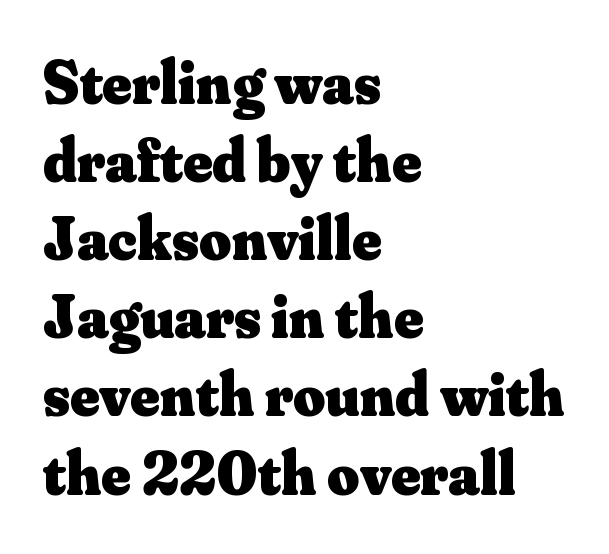
Leftover space on each line is placed entirely after the last word. Rows of type keep a routine distance in the vertical direction. The passage shown is not underscored anywhere. A serif font was chosen for this passage. Plenty of ink on the page — the face is bold.
